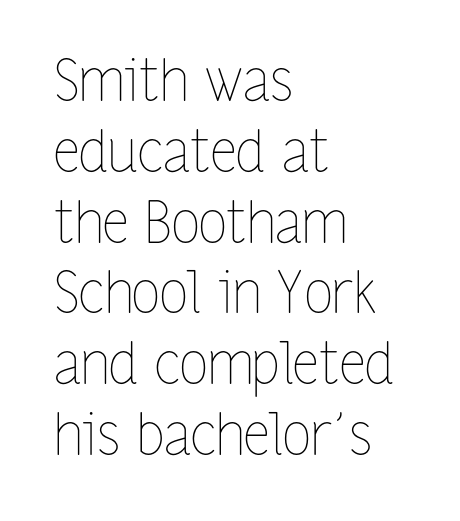
The image shows 58 px thin, condensed type, upright; set left-aligned, line spacing 1.22x, normal letter spacing, not underlined; low stroke contrast and a medium x-height.
